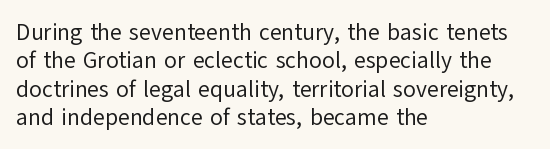
Nobody touched the tracking dial on this one. Visually the block forms a straight wall on the left and a jagged coastline on the right. Posture: upright roman. Beneath every word, the page is bare.
